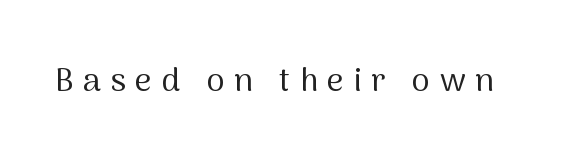
The image shows 33 px regular-weight sans-serif type, upright; set unusually wide letter spacing (+0.28 em), not underlined; medium stroke contrast and a medium x-height.
